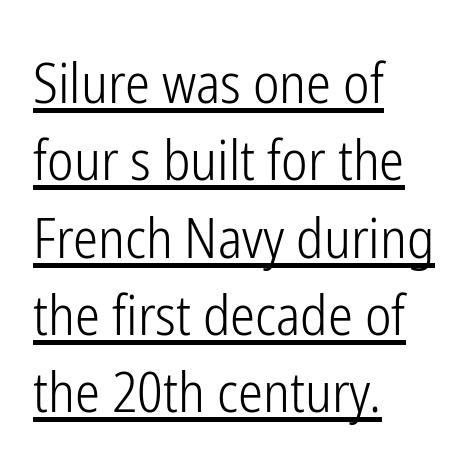
The setting favours the left margin, as ordinary paragraphs usually do. The passage shown is typed in a proportional face where columns would drift. You can see a thin bar hugging the bottom of the glyphs. Tracking here is standard; glyphs follow each other at the usual distance. A quiet, ordinary-to-light weight characterises the typeface. Italic? Not at all — the glyphs are vertical.
